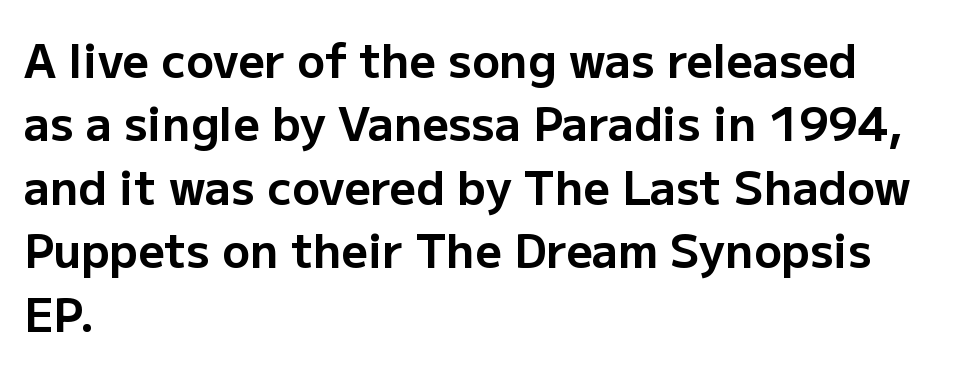
The image shows 46 px bold sans-serif type, upright; set left-aligned, normal line spacing (1.38x), normal letter spacing, not underlined; low stroke contrast and a medium x-height.
